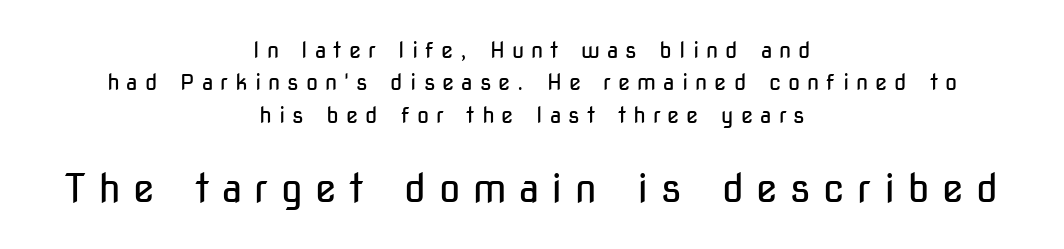
Q: Is the text bold? A: No.
Q: Is the text italic (slanted)? A: No, it is upright.
Q: Is the typeface a serif or a sans-serif typeface? A: Sans-serif.
Q: Is the text underlined? A: No.
Q: How is the paragraph aligned? A: Centered.
Q: Is the spacing between letters normal or unusually wide? A: Unusually wide.
Q: Is the spacing between lines tight, normal or loose? A: Normal.
Q: Which block of text is set in a larger size, the first (top) or the second (bottom)? A: The second (bottom) one.
Q: Width (condensed, normal, or wide)? A: Condensed.
Q: Stroke contrast? A: Low.
Q: x-height? A: Medium.
Q: Monospaced? A: No.
